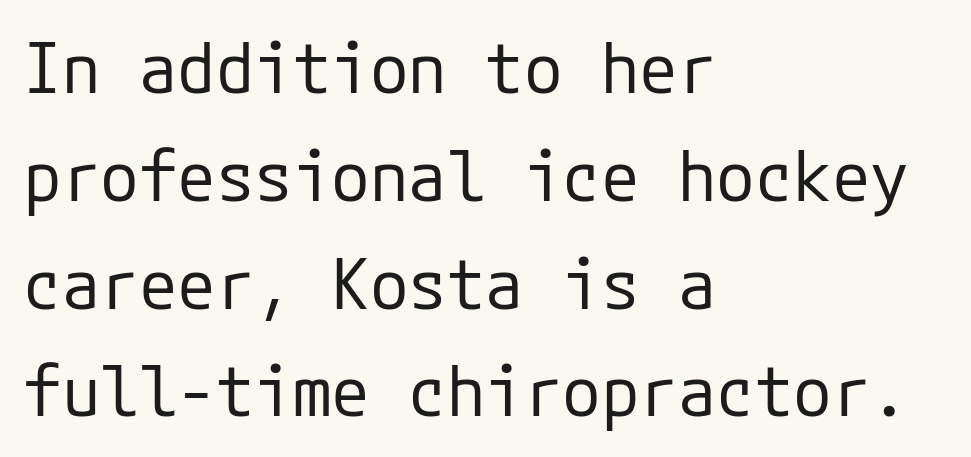
The lines sit at an ordinary, default distance from one another. The ragged edge is on the right, which tells us the setting is flush left. Default kerning and tracking; the words read as compact shapes. Rendered with straight, roman letterforms. No feet cap the strokes, marking this as sans-serif type. Clear beneath every line of the passage.
